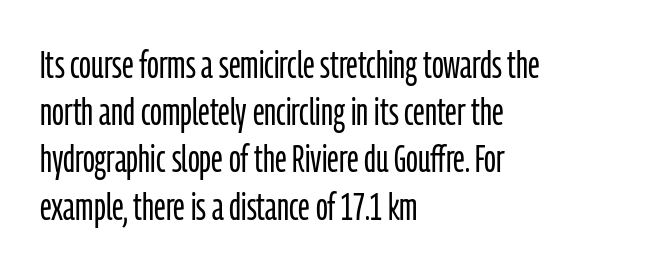
The image shows 39 px light, condensed sans-serif type, upright; set left-aligned, line spacing 1.21x, normal letter spacing, not underlined; low stroke contrast and a medium x-height.
